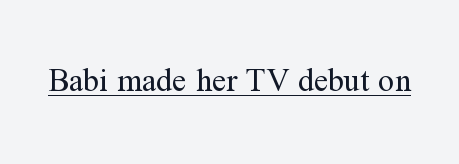
The typesetting does not lean heavy: it is not bold. The letters advance in unequal steps, a hallmark of proportional type. Every character sits straight up, as roman type does. This is underlined copy, the kind a proofreader might mark for attention.
